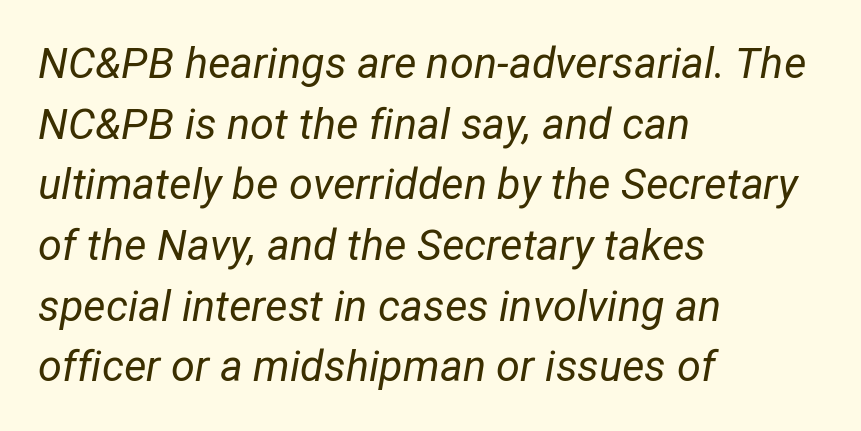
Q: Is the text bold? A: No.
Q: Is the text italic (slanted)? A: Yes, it leans right by about 12 degrees.
Q: Is the text underlined? A: No.
Q: How is the paragraph aligned? A: Left-aligned.
Q: Is the spacing between letters normal or unusually wide? A: Normal.
Q: Is the spacing between lines tight, normal or loose? A: Normal.
Q: Width (condensed, normal, or wide)? A: Normal.
Q: Stroke contrast? A: Low.
Q: x-height? A: Medium.
Q: Monospaced? A: No.
